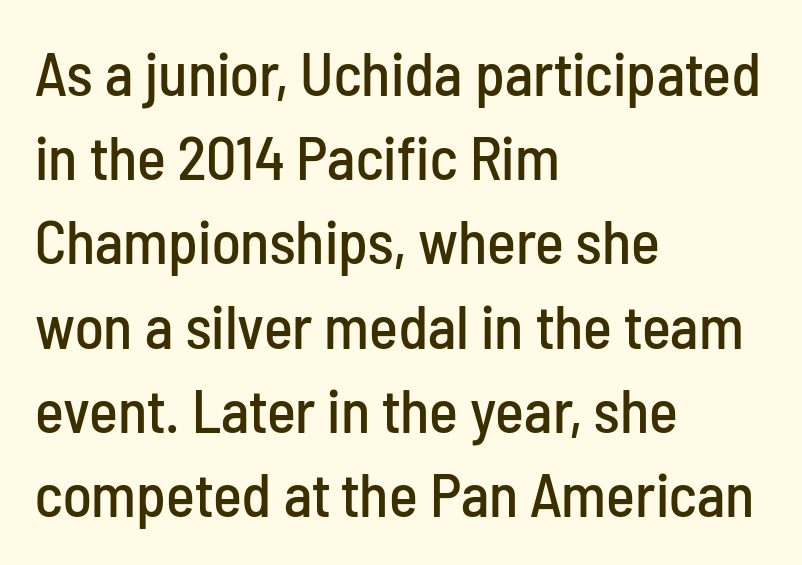
The image shows 61 px condensed sans-serif type, upright; set left-aligned, normal line spacing (1.38x), normal letter spacing, not underlined; low stroke contrast and a medium x-height.
